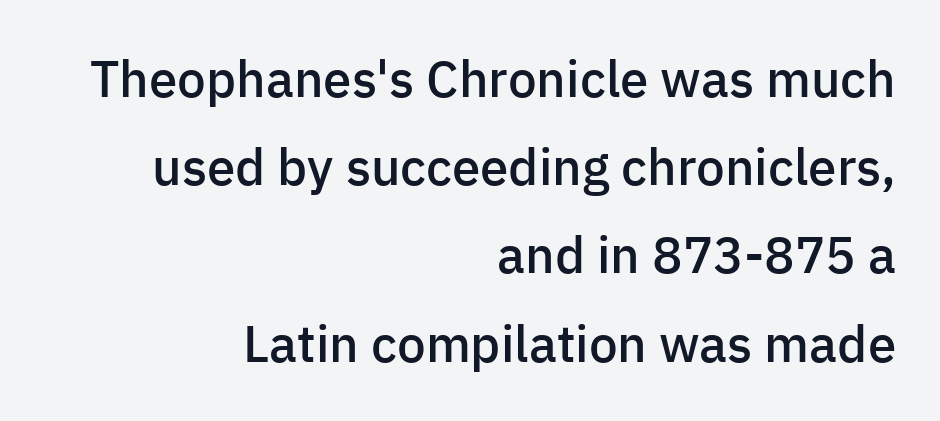
The ragged edge is on the left, which tells us the setting is flush right. Regarding serifs, this sample does without them. The space beneath each line is pristine and unruled. Set as a demibold, roughly 600 on the weight scale. These lines keep a tight, regular rhythm from letter to letter.
